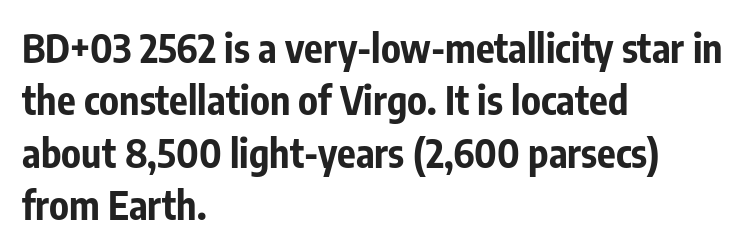
{"serif": "no", "italic": "no", "bold": "yes", "weight": "bold", "width": "condensed", "stroke_contrast": "low", "x_height": "medium", "monospaced": "no", "underline": "no", "align": "left", "line_spacing": "normal", "line_spacing_ratio": 1.34, "letter_spacing": "normal", "letter_spacing_em": 0.0, "glyph_px": 39}
